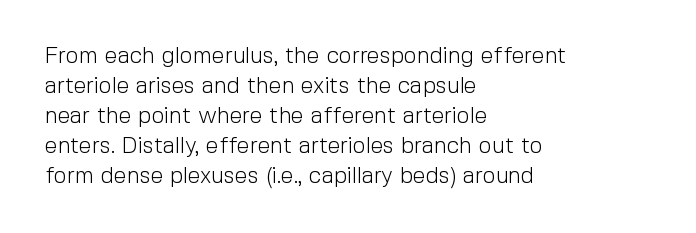
Q: Is the text bold? A: No.
Q: Is the text italic (slanted)? A: No, it is upright.
Q: Is the text underlined? A: No.
Q: How is the paragraph aligned? A: Left-aligned.
Q: Is the spacing between letters normal or unusually wide? A: Normal.
Q: Is the spacing between lines tight, normal or loose? A: Normal.
